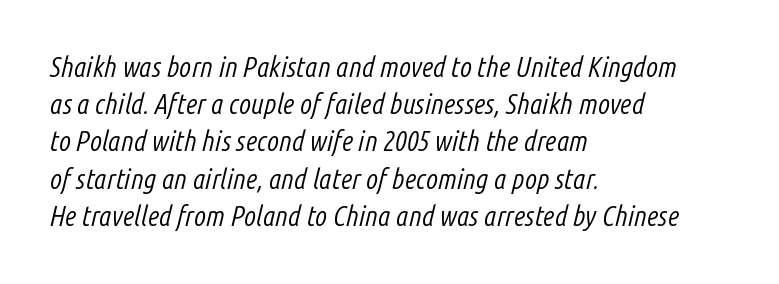
Q: Is the text bold? A: No.
Q: Is the text italic (slanted)? A: Yes, it leans right by about 14 degrees.
Q: Is the text underlined? A: No.
Q: How is the paragraph aligned? A: Left-aligned.
Q: Is the spacing between letters normal or unusually wide? A: Normal.
Q: Is the spacing between lines tight, normal or loose? A: Normal.
Q: Width (condensed, normal, or wide)? A: Condensed.
Q: Stroke contrast? A: Low.
Q: x-height? A: Medium.
Q: Monospaced? A: No.
